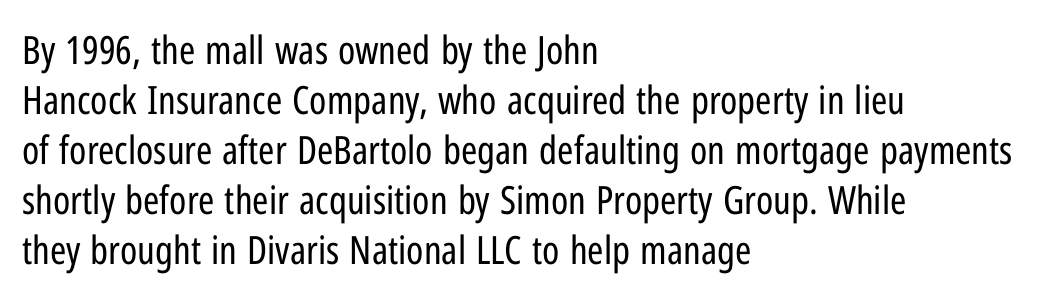
The image shows 39 px regular-weight, condensed sans-serif type, upright; set left-aligned, normal line spacing (1.28x), normal letter spacing, not underlined; low stroke contrast and a medium x-height.
